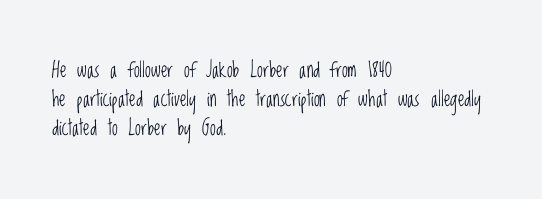
Q: Is the text bold? A: No.
Q: Is the text italic (slanted)? A: No, it is upright.
Q: Is the text underlined? A: No.
Q: How is the paragraph aligned? A: Left-aligned.
Q: Is the spacing between letters normal or unusually wide? A: Normal.
Q: Is the spacing between lines tight, normal or loose? A: Normal.
